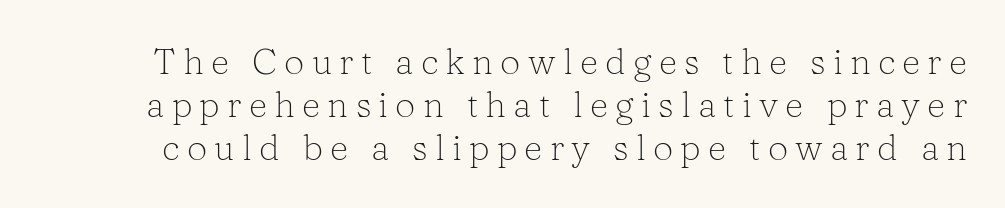
Q: Is the text bold? A: No.
Q: Is the text italic (slanted)? A: No, it is upright.
Q: Is the typeface a serif or a sans-serif typeface? A: Serif.
Q: Is the text underlined? A: No.
Q: Is the spacing between letters normal or unusually wide? A: Unusually wide.
Q: Width (condensed, normal, or wide)? A: Normal.
Q: Stroke contrast? A: Low.
Q: x-height? A: Medium.
Q: Monospaced? A: No.
